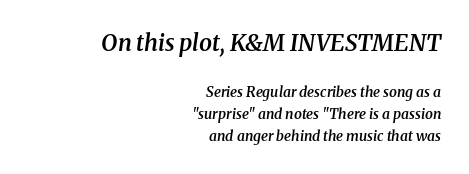
The image shows 23 px text type, italic (leaning right); set right-aligned, normal line spacing (1.59x), normal letter spacing, not underlined; the first (top) block is 1.64x larger.
